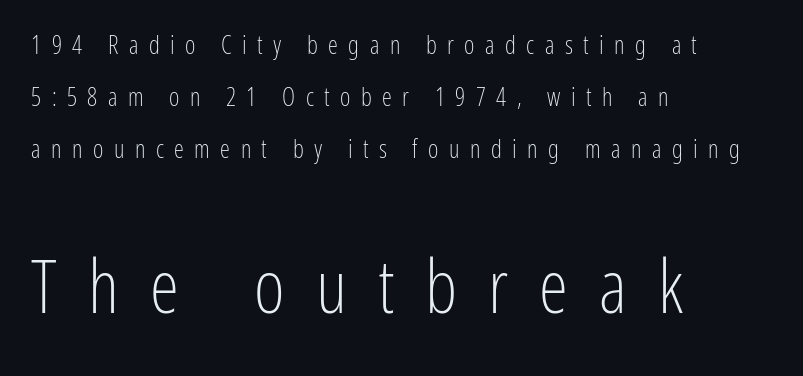
This sample uses a sans-serif face. In terms of leading, this rendering errs on the spacious side. No extra ink here — the face is not bold. Here the designer chose a conventional face with non-uniform glyph widths.
